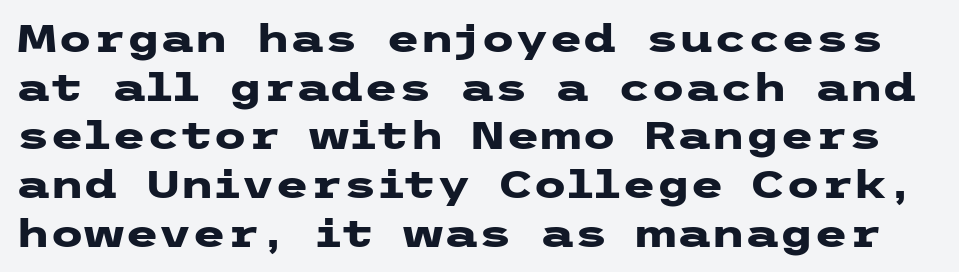
The letters stand upright; this is a roman face. Does the type have serifs? No, each stem ends abruptly. This block has exactly the height ordinary leading produces. Is the type bold? Yes — the strokes are clearly thick and heavy. The passage shown has conventional tracking throughout.
